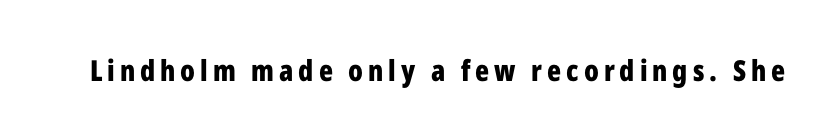
The image shows 29 px bold, condensed sans-serif type, upright; set not underlined; low stroke contrast and a medium x-height.
